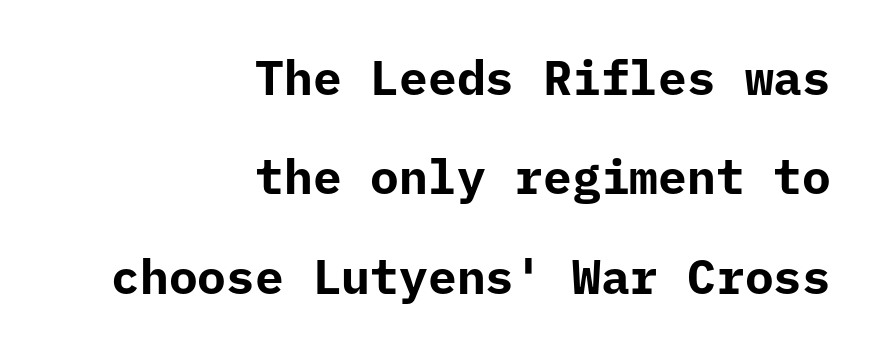
Q: Is the text bold? A: Yes.
Q: Is the text italic (slanted)? A: No, it is upright.
Q: Is the typeface a serif or a sans-serif typeface? A: Sans-serif.
Q: Is the text underlined? A: No.
Q: How is the paragraph aligned? A: Right-aligned.
Q: Is the spacing between letters normal or unusually wide? A: Normal.
Q: Is the spacing between lines tight, normal or loose? A: Loose.
Q: Width (condensed, normal, or wide)? A: Normal.
Q: Stroke contrast? A: Low.
Q: x-height? A: Medium.
Q: Monospaced? A: Yes.
